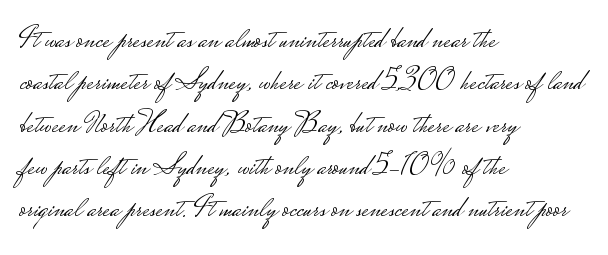
{"serif": "no", "bold": "no", "weight": "light", "width": "wide", "stroke_contrast": "low", "monospaced": "no", "underline": "no", "align": "left", "line_spacing": "normal", "line_spacing_ratio": 1.41, "letter_spacing": "normal", "letter_spacing_em": 0.0, "glyph_px": 30}
